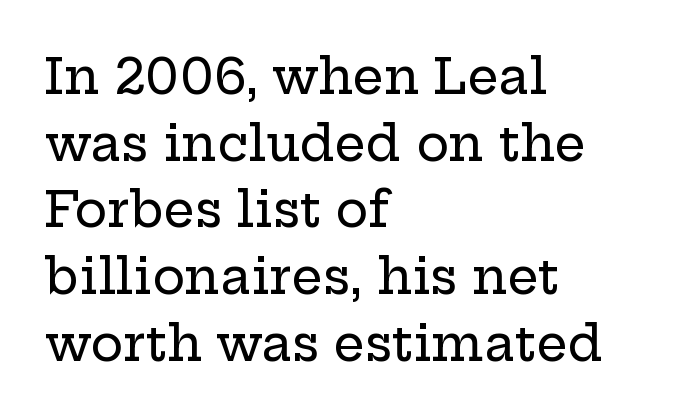
{"serif": "yes", "italic": "no", "width": "wide", "stroke_contrast": "low", "x_height": "medium", "monospaced": "no", "underline": "no", "align": "left", "line_spacing": "normal", "line_spacing_ratio": 1.36, "letter_spacing": "normal", "letter_spacing_em": 0.0, "glyph_px": 49}
